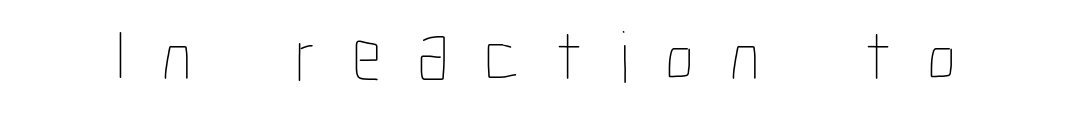
{"italic": "no", "bold": "no", "weight": "thin", "width": "condensed", "stroke_contrast": "low", "x_height": "medium", "monospaced": "no", "underline": "no", "letter_spacing": "wide", "letter_spacing_em": 0.48, "glyph_px": 74}
